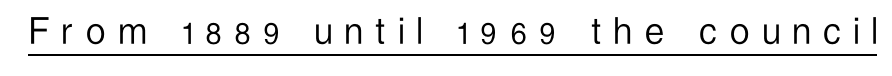
{"serif": "no", "italic": "no", "bold": "no", "weight": "light", "width": "condensed", "stroke_contrast": "low", "x_height": "medium", "monospaced": "no", "underline": "yes", "letter_spacing": "wide", "letter_spacing_em": 0.31, "glyph_px": 43}
